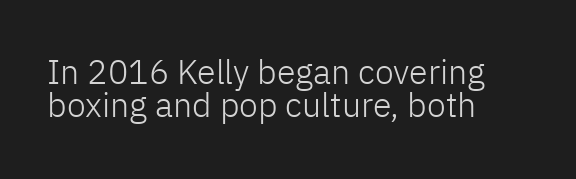
The image shows 34 px light sans-serif type, upright; set left-aligned, tight line spacing (0.97x), normal letter spacing, not underlined; low stroke contrast and a medium x-height.
